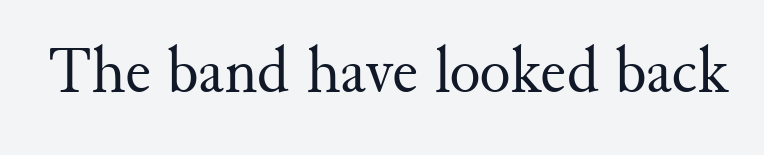
Q: Is the text bold? A: No.
Q: Is the text italic (slanted)? A: No, it is upright.
Q: Is the typeface a serif or a sans-serif typeface? A: Serif.
Q: Is the text underlined? A: No.
Q: Is the spacing between letters normal or unusually wide? A: Normal.
Q: Width (condensed, normal, or wide)? A: Normal.
Q: Stroke contrast? A: Medium.
Q: x-height? A: Small.
Q: Monospaced? A: No.
